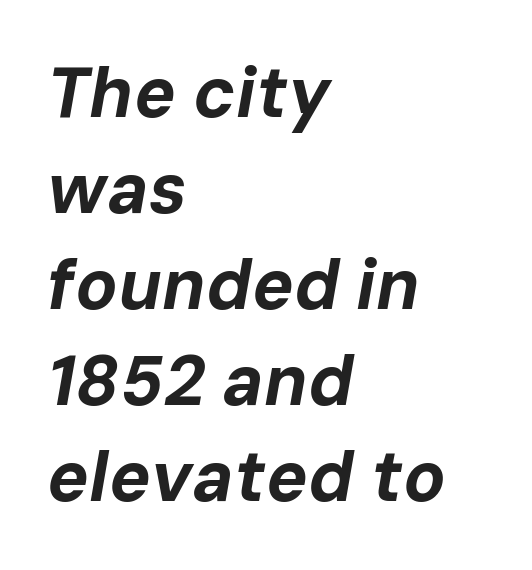
{"italic": "yes", "lean": "right", "slant_degrees": 10, "bold": "yes", "weight": "bold", "width": "normal", "stroke_contrast": "low", "x_height": "medium", "monospaced": "no", "underline": "no", "align": "left", "line_spacing": "normal", "line_spacing_ratio": 1.37, "letter_spacing": "normal", "letter_spacing_em": 0.0, "glyph_px": 70}
